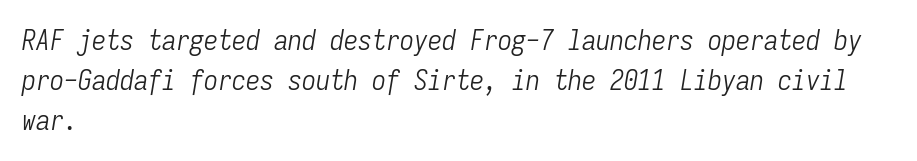
Q: Is the text bold? A: No.
Q: Is the text italic (slanted)? A: Yes, it leans right by about 9 degrees.
Q: Is the text underlined? A: No.
Q: How is the paragraph aligned? A: Left-aligned.
Q: Is the spacing between letters normal or unusually wide? A: Normal.
Q: Is the spacing between lines tight, normal or loose? A: Normal.
Q: Width (condensed, normal, or wide)? A: Condensed.
Q: Stroke contrast? A: Low.
Q: x-height? A: Medium.
Q: Monospaced? A: Yes.
